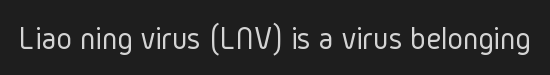
{"serif": "no", "italic": "no", "bold": "no", "weight": "light", "width": "condensed", "stroke_contrast": "low", "x_height": "medium", "monospaced": "no", "underline": "no", "letter_spacing": "normal", "letter_spacing_em": 0.0, "glyph_px": 33}
